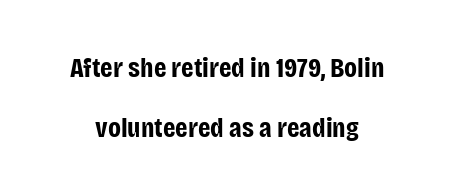
Q: Is the text bold? A: Yes.
Q: Is the text italic (slanted)? A: No, it is upright.
Q: Is the typeface a serif or a sans-serif typeface? A: Sans-serif.
Q: Is the text underlined? A: No.
Q: Is the spacing between letters normal or unusually wide? A: Normal.
Q: Is the spacing between lines tight, normal or loose? A: Loose.
Q: Width (condensed, normal, or wide)? A: Condensed.
Q: Stroke contrast? A: Low.
Q: x-height? A: Large.
Q: Monospaced? A: No.
